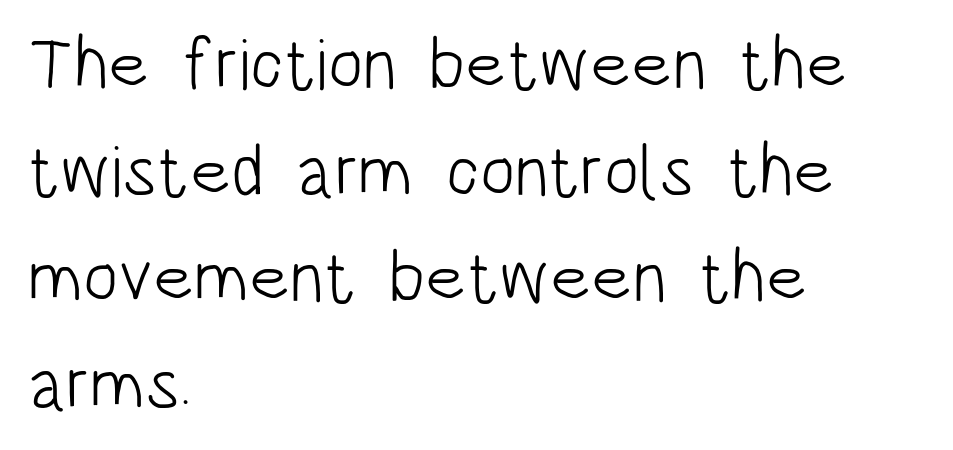
The image shows 73 px light, condensed sans-serif type, upright; set left-aligned, normal line spacing (1.46x), normal letter spacing, not underlined; low stroke contrast and a large x-height.
